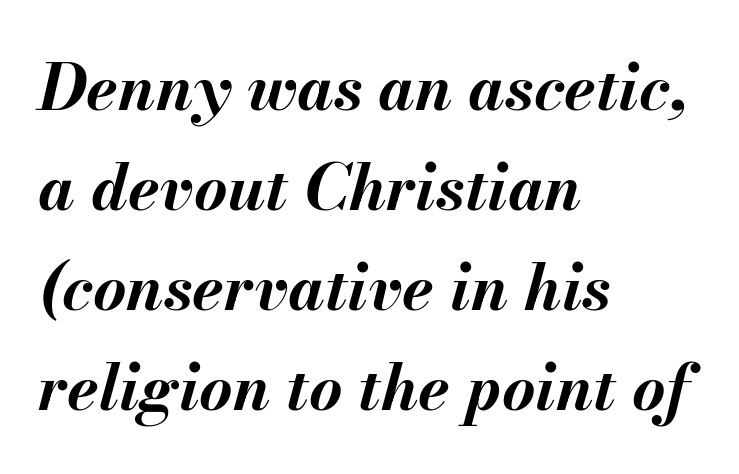
{"italic": "yes", "lean": "right", "slant_degrees": 13, "bold": "yes", "weight": "bold", "width": "normal", "stroke_contrast": "medium", "x_height": "small", "monospaced": "no", "underline": "no", "align": "left", "line_spacing": "normal", "line_spacing_ratio": 1.56, "letter_spacing": "normal", "letter_spacing_em": 0.0, "glyph_px": 64}
